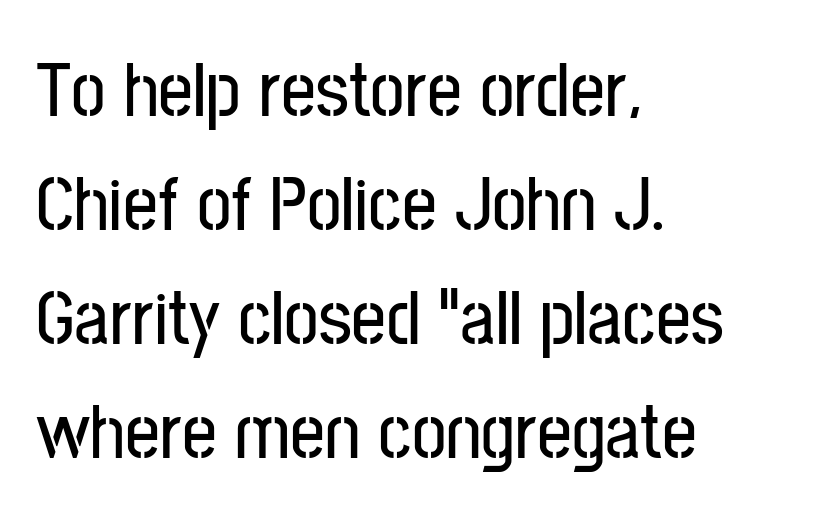
Q: Is the text italic (slanted)? A: No, it is upright.
Q: Is the typeface a serif or a sans-serif typeface? A: Sans-serif.
Q: Is the text underlined? A: No.
Q: How is the paragraph aligned? A: Left-aligned.
Q: Is the spacing between letters normal or unusually wide? A: Normal.
Q: Is the spacing between lines tight, normal or loose? A: Normal.
Q: Width (condensed, normal, or wide)? A: Condensed.
Q: Stroke contrast? A: Low.
Q: x-height? A: Medium.
Q: Monospaced? A: No.
